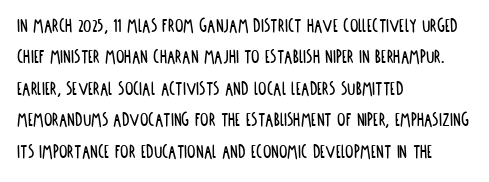
The image shows 21 px text type, upright; set left-aligned, normal line spacing (1.5x), normal letter spacing, not underlined.
